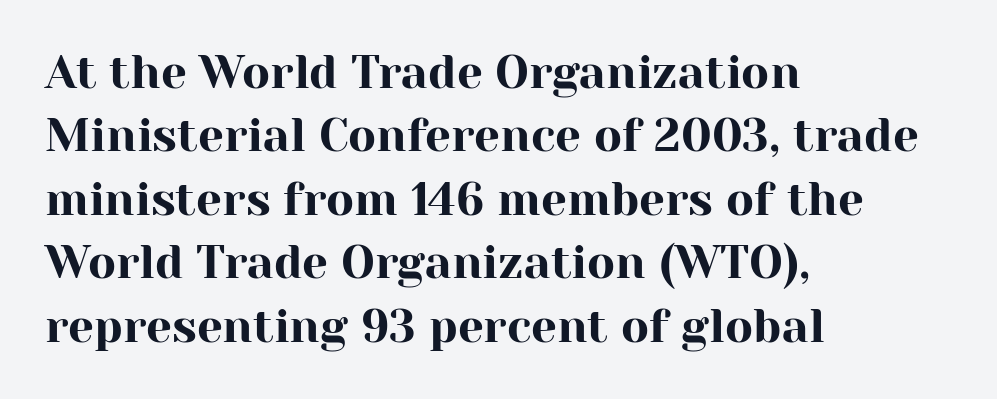
The image shows 46 px serif type, upright; set left-aligned, normal line spacing (1.38x), normal letter spacing, not underlined; high stroke contrast and a medium x-height.
